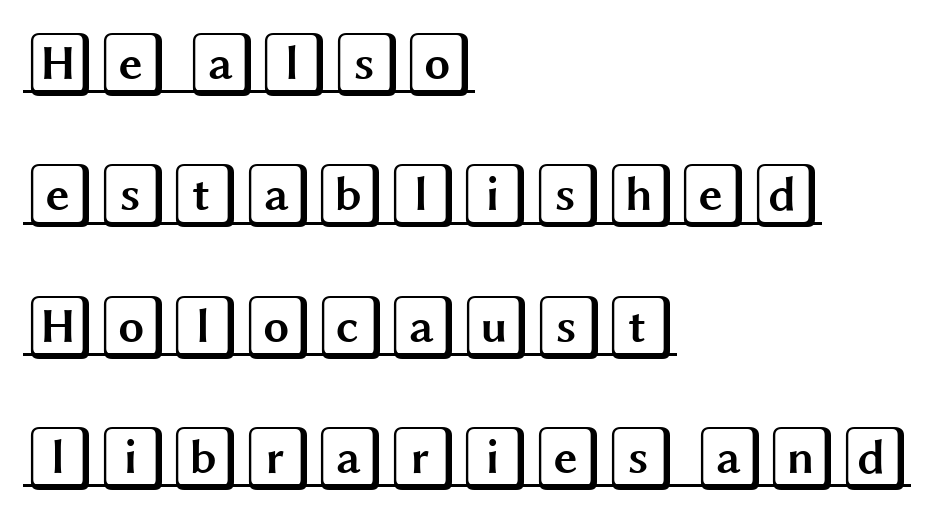
Inter-character spacing is left at the font's built-in metrics. Is the block centered? No — it sits flush against the left margin. Does the leading feel generous? Absolutely, it's lavish. Does the lettering tilt? It doesn't — this is upright.
